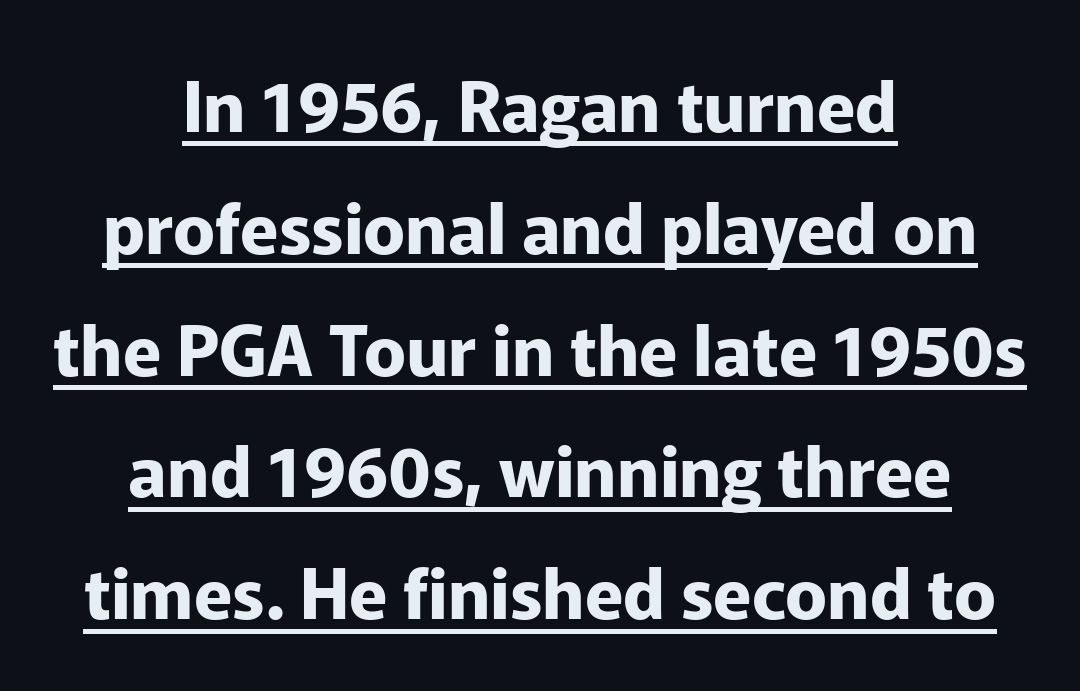
Q: Is the text bold? A: Yes.
Q: Is the text italic (slanted)? A: No, it is upright.
Q: Is the typeface a serif or a sans-serif typeface? A: Sans-serif.
Q: Is the text underlined? A: Yes.
Q: How is the paragraph aligned? A: Centered.
Q: Is the spacing between letters normal or unusually wide? A: Normal.
Q: Width (condensed, normal, or wide)? A: Normal.
Q: Stroke contrast? A: Low.
Q: x-height? A: Medium.
Q: Monospaced? A: No.
